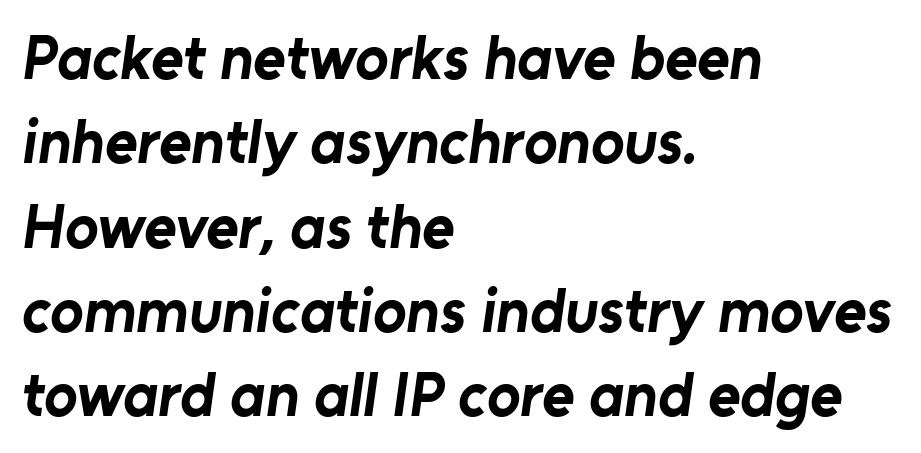
Q: Is the text bold? A: Yes.
Q: Is the typeface a serif or a sans-serif typeface? A: Sans-serif.
Q: Is the text underlined? A: No.
Q: How is the paragraph aligned? A: Left-aligned.
Q: Is the spacing between letters normal or unusually wide? A: Normal.
Q: Is the spacing between lines tight, normal or loose? A: Normal.
Q: Width (condensed, normal, or wide)? A: Normal.
Q: Stroke contrast? A: Low.
Q: x-height? A: Medium.
Q: Monospaced? A: No.
